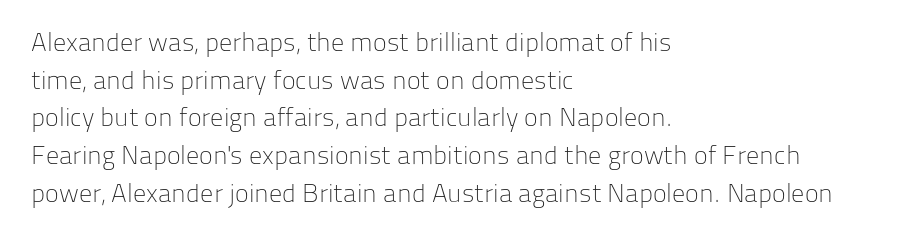
The image shows 26 px text type, upright; set left-aligned, normal line spacing (1.45x), normal letter spacing, not underlined.
